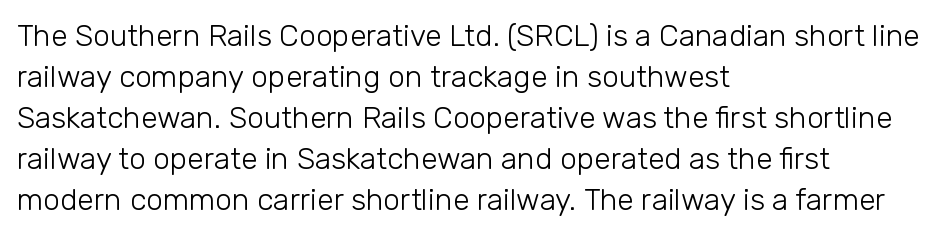
The rag falls on the right side of this text block. Words appear dense and cohesive because spacing is normal. The letters advance in unequal steps, a hallmark of proportional type. On a weight scale, this lands at 450 or below.
